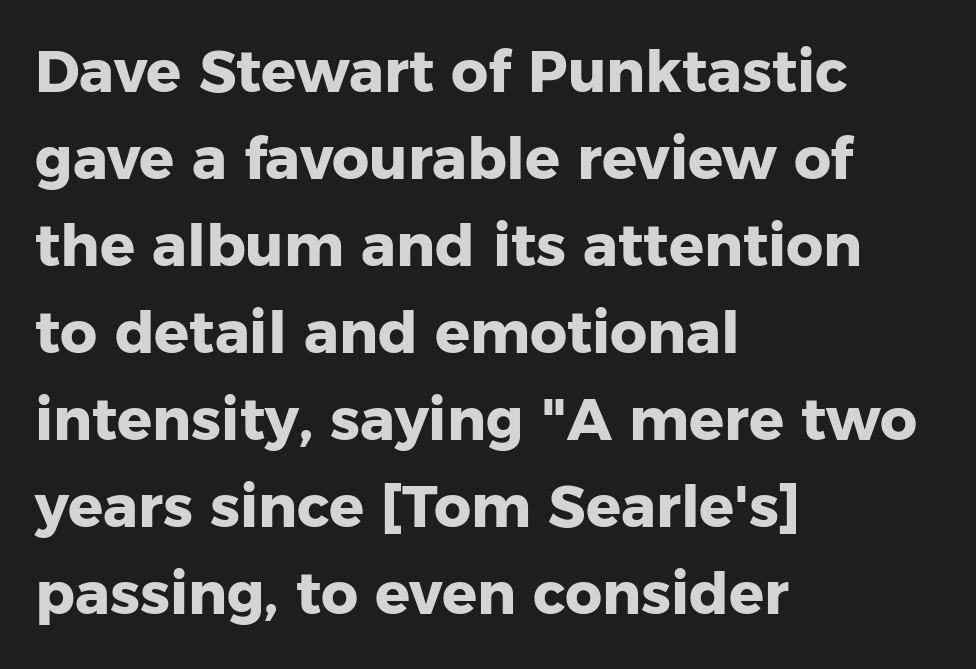
The image shows 58 px heavy sans-serif type, upright; set left-aligned, normal line spacing (1.5x), normal letter spacing, not underlined; low stroke contrast and a medium x-height.
